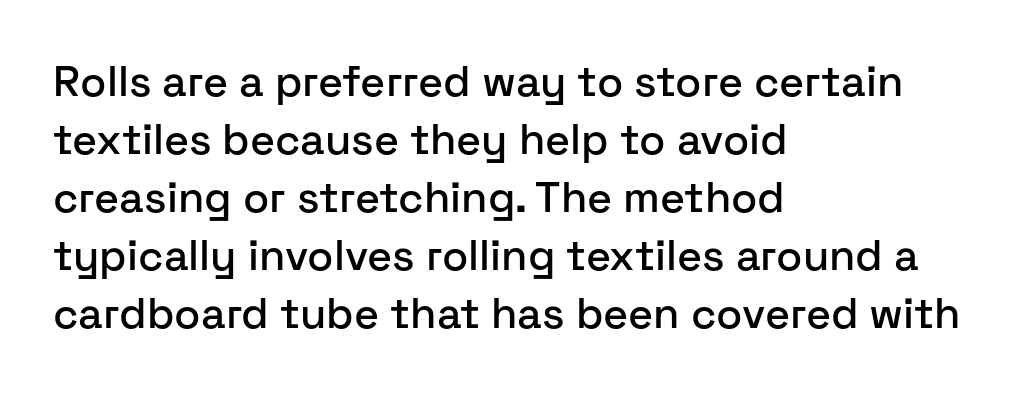
{"serif": "no", "italic": "no", "width": "normal", "stroke_contrast": "low", "x_height": "medium", "monospaced": "no", "underline": "no", "align": "left", "line_spacing": "normal", "line_spacing_ratio": 1.35, "letter_spacing": "normal", "letter_spacing_em": 0.0, "glyph_px": 43}
